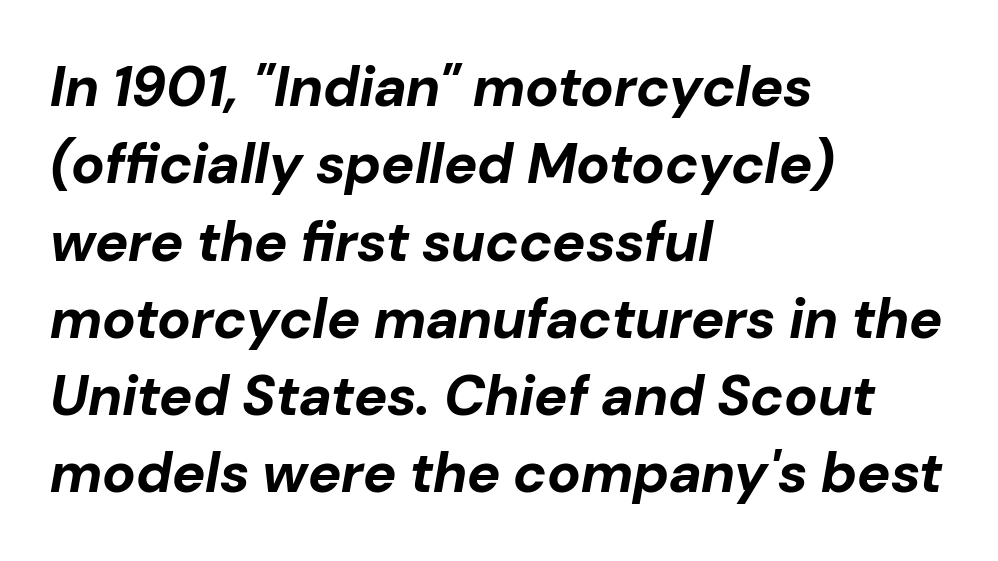
The image shows 56 px bold type, italic (leaning right); set left-aligned, normal line spacing (1.38x), normal letter spacing, not underlined; low stroke contrast and a medium x-height.
